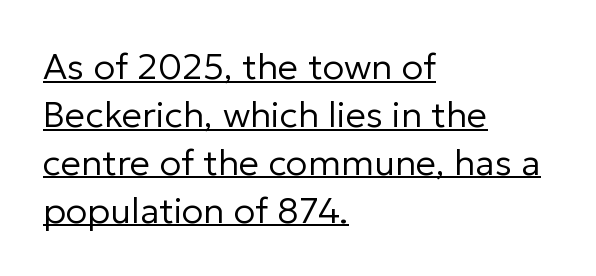
{"serif": "no", "italic": "no", "bold": "no", "weight": "regular", "width": "normal", "stroke_contrast": "low", "x_height": "medium", "monospaced": "no", "underline": "yes", "align": "left", "line_spacing": "normal", "line_spacing_ratio": 1.33, "letter_spacing": "normal", "letter_spacing_em": 0.0, "glyph_px": 36}
